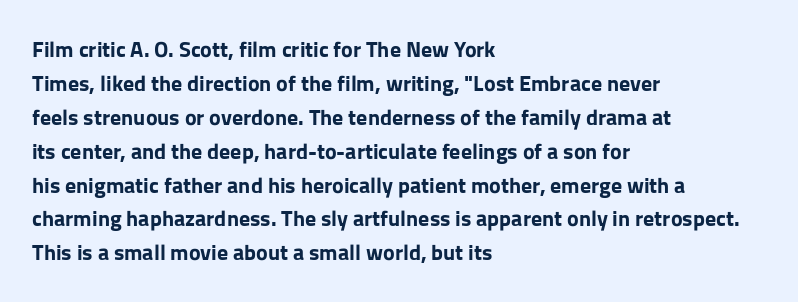
Q: Is the text bold? A: Yes.
Q: Is the text italic (slanted)? A: No, it is upright.
Q: Is the text underlined? A: No.
Q: How is the paragraph aligned? A: Left-aligned.
Q: Is the spacing between letters normal or unusually wide? A: Normal.
Q: Is the spacing between lines tight, normal or loose? A: Normal.
